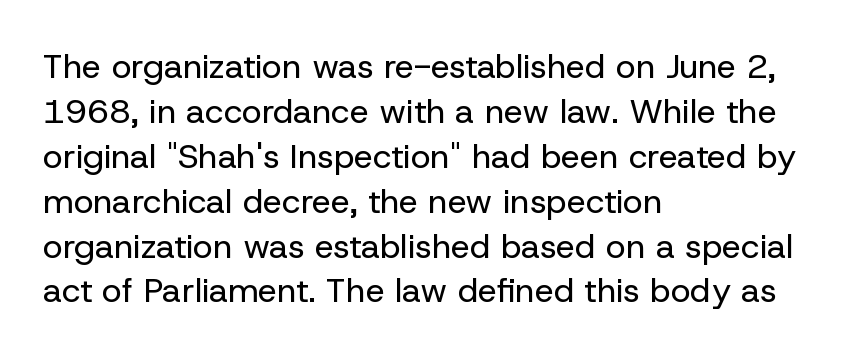
The image shows 34 px regular-weight sans-serif type, upright; set left-aligned, normal line spacing (1.32x), normal letter spacing, not underlined; low stroke contrast and a medium x-height.
